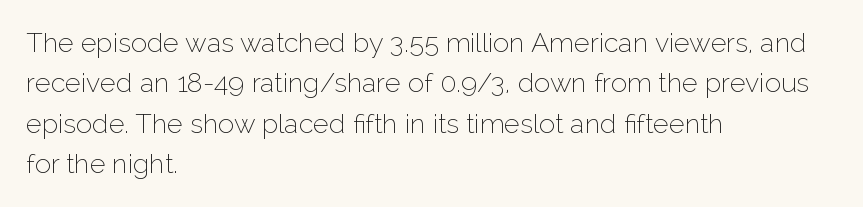
The passage shown stacks its lines at a standard gap. Students, note that the glyphs here touch the page at normal intervals. This reads as an unemphasized weight, regular at the heaviest. Typeset ragged right — the left edge is the straight one. No italicization has been applied; the sample stays upright.
